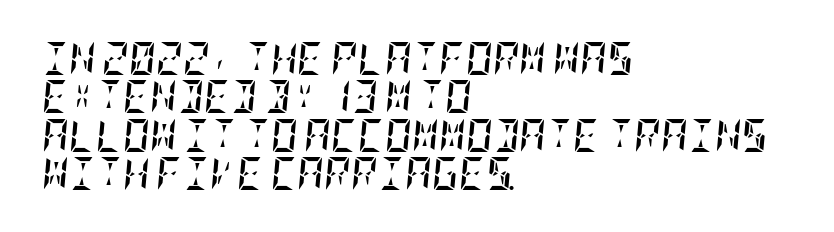
Q: Is the text bold? A: Yes.
Q: Is the text italic (slanted)? A: Yes, it leans right by about 5 degrees.
Q: Is the text underlined? A: No.
Q: How is the paragraph aligned? A: Left-aligned.
Q: Is the spacing between letters normal or unusually wide? A: Normal.
Q: Width (condensed, normal, or wide)? A: Condensed.
Q: Stroke contrast? A: Low.
Q: x-height? A: Large.
